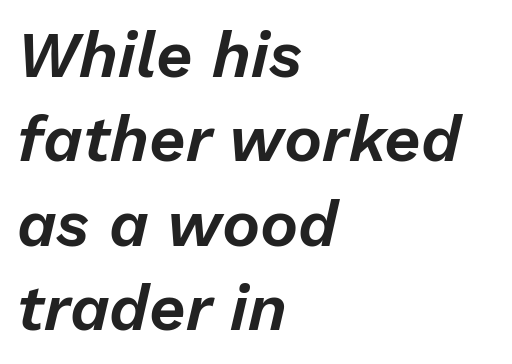
{"italic": "yes", "lean": "right", "slant_degrees": 13, "width": "normal", "stroke_contrast": "low", "x_height": "medium", "monospaced": "no", "underline": "no", "align": "left", "line_spacing": "normal", "line_spacing_ratio": 1.32, "letter_spacing": "normal", "letter_spacing_em": 0.0, "glyph_px": 64}
